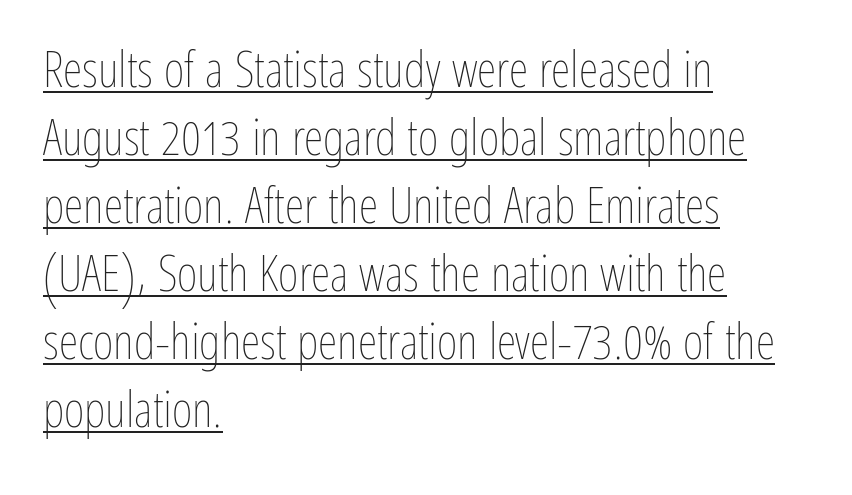
The image shows 50 px thin, condensed type, upright; set left-aligned, normal line spacing (1.36x), normal letter spacing, underlined; low stroke contrast and a medium x-height.
